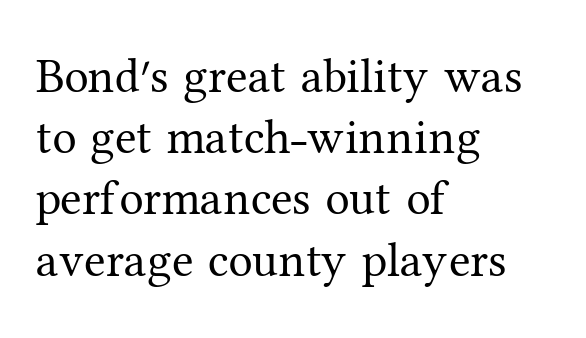
{"serif": "yes", "italic": "no", "bold": "no", "weight": "regular", "width": "normal", "stroke_contrast": "medium", "x_height": "medium", "monospaced": "no", "underline": "no", "align": "left", "line_spacing": "normal", "line_spacing_ratio": 1.25, "letter_spacing": "normal", "letter_spacing_em": 0.0, "glyph_px": 49}
